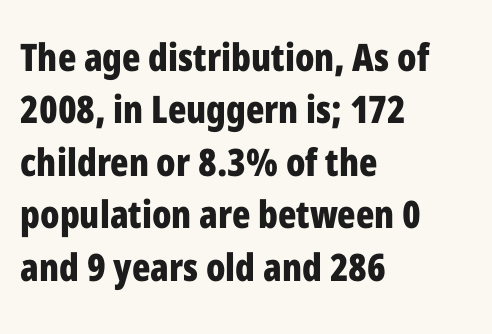
The image shows 38 px bold, condensed sans-serif type, upright; set left-aligned, normal line spacing (1.38x), normal letter spacing, not underlined; low stroke contrast and a medium x-height.
